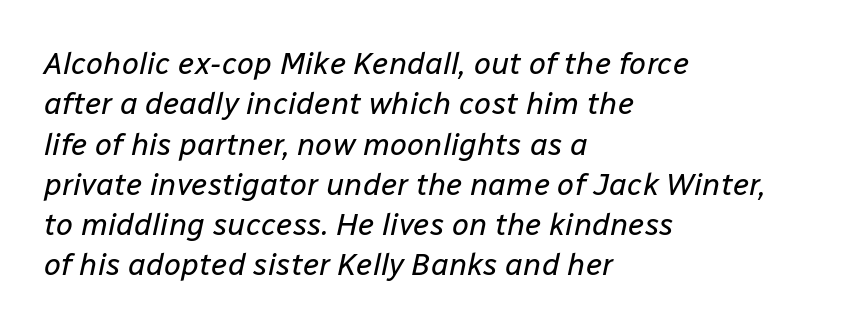
Q: Is the text bold? A: No.
Q: Is the text italic (slanted)? A: Yes, it leans right by about 12 degrees.
Q: Is the text underlined? A: No.
Q: How is the paragraph aligned? A: Left-aligned.
Q: Is the spacing between letters normal or unusually wide? A: Normal.
Q: Is the spacing between lines tight, normal or loose? A: Normal.
Q: Width (condensed, normal, or wide)? A: Normal.
Q: Stroke contrast? A: Low.
Q: x-height? A: Medium.
Q: Monospaced? A: No.
